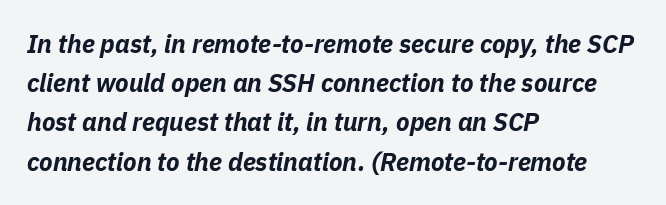
The image shows 25 px bold type, italic (leaning right); set left-aligned, normal line spacing (1.57x), normal letter spacing, not underlined.
